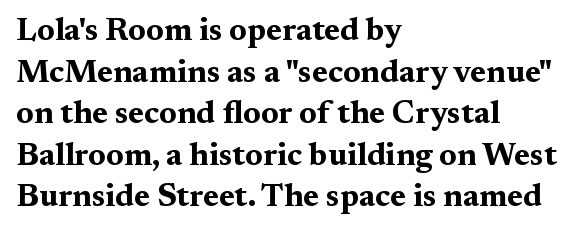
Bold? Absolutely — the strokes are thick and heavy. Words float on clear page, feet unadorned. The horizontal fit of the characters is conventional and even. Do the characters align in a grid? No, the font is proportional. The type family on display is of the serif kind. The text block is weighted toward the left margin, trailing off unevenly rightward.
